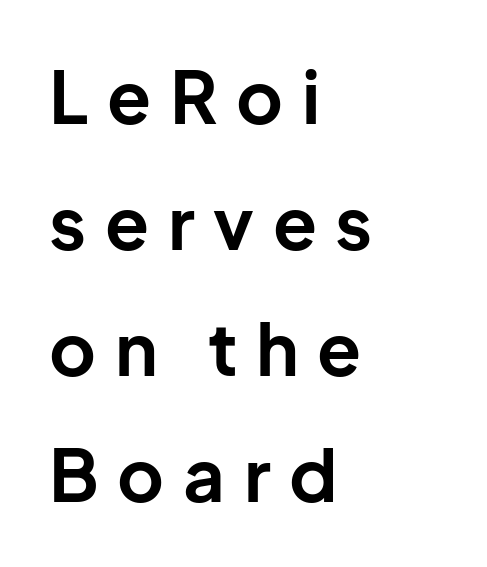
Compared with a centered layout, this one pins lines to the left instead. The rendering uses natural spacing where letterforms have individual widths. Glance below the letters and you will spot only blank space. Every stem runs plumb, perpendicular to the baseline.
